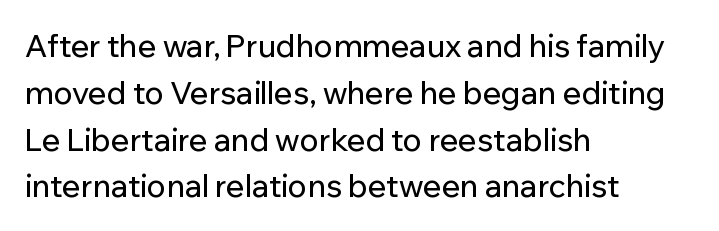
The image shows 31 px sans-serif type, upright; set left-aligned, normal line spacing (1.51x), normal letter spacing, not underlined; low stroke contrast and a medium x-height.
